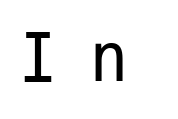
Q: Is the text bold? A: No.
Q: Is the text italic (slanted)? A: No, it is upright.
Q: Is the typeface a serif or a sans-serif typeface? A: Sans-serif.
Q: Is the text underlined? A: No.
Q: Is the spacing between letters normal or unusually wide? A: Unusually wide.
Q: Width (condensed, normal, or wide)? A: Condensed.
Q: Stroke contrast? A: Low.
Q: x-height? A: Medium.
Q: Monospaced? A: Yes.
